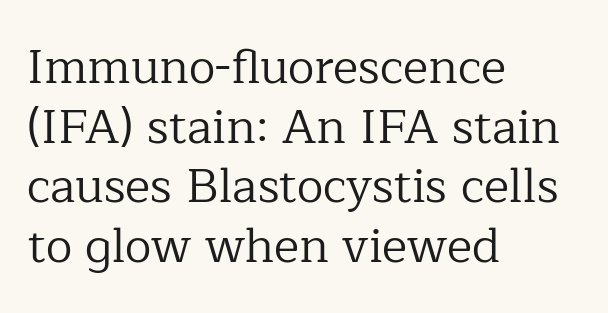
Q: Is the text bold? A: No.
Q: Is the text italic (slanted)? A: No, it is upright.
Q: Is the typeface a serif or a sans-serif typeface? A: Serif.
Q: Is the text underlined? A: No.
Q: How is the paragraph aligned? A: Left-aligned.
Q: Is the spacing between letters normal or unusually wide? A: Normal.
Q: Width (condensed, normal, or wide)? A: Normal.
Q: Stroke contrast? A: Low.
Q: x-height? A: Medium.
Q: Monospaced? A: No.
